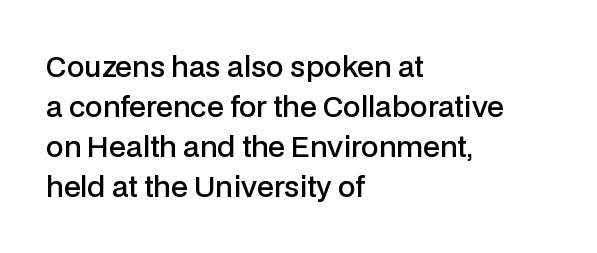
The face used here is proportionally spaced, like ordinary book or web type. Honestly, the letter spacing is just normal — you wouldn't notice it. Has an underline been added? It has not. The face used here is a sans, in the tradition of grotesques and geometrics.
